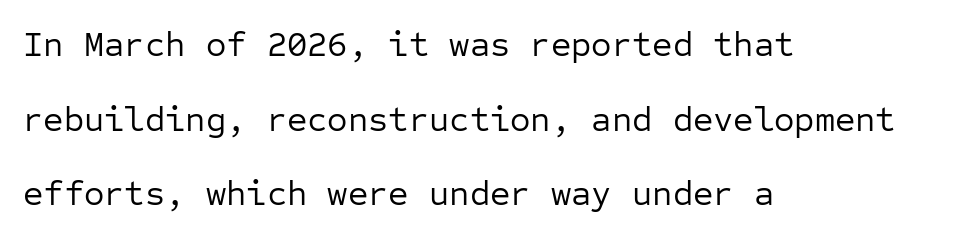
Summary of weight: not heavy and not bold. The specimen reads as upright at a glance. Look at the tracking — it's just the regular setting, nothing added. Font category for this specimen: sans-serif.
